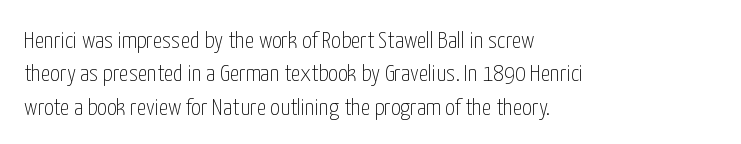
{"italic": "no", "bold": "no", "underline": "no", "align": "left", "line_spacing": "normal", "line_spacing_ratio": 1.39, "letter_spacing": "normal", "letter_spacing_em": 0.0, "glyph_px": 24}
